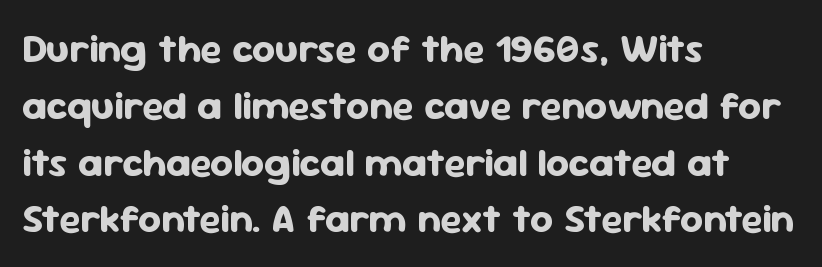
Type without underlining. Notice how thick the strokes are: this is what a full bold looks like. Spacing verdict: proportional, widths tailored to each character. Stroke terminals: plain, sans-serif. Visually the block forms a straight wall on the left and a jagged coastline on the right. Italic? Not at all — the glyphs are vertical.
